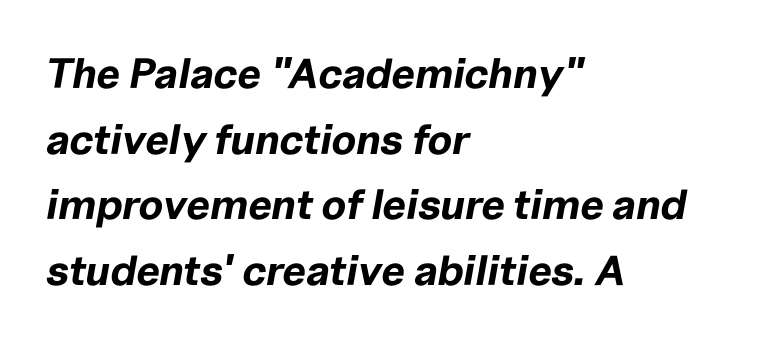
{"italic": "yes", "lean": "right", "slant_degrees": 10, "bold": "yes", "weight": "bold", "width": "normal", "stroke_contrast": "low", "x_height": "medium", "monospaced": "no", "underline": "no", "align": "left", "line_spacing": "normal", "line_spacing_ratio": 1.56, "letter_spacing": "normal", "letter_spacing_em": 0.0, "glyph_px": 42}
